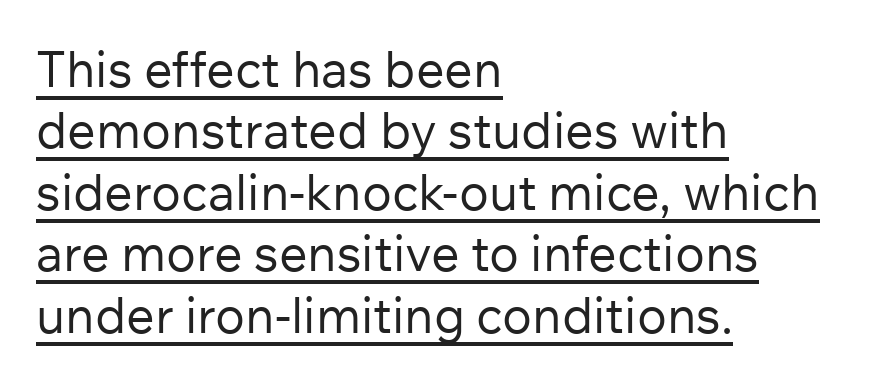
{"serif": "no", "italic": "no", "bold": "no", "weight": "regular", "width": "normal", "stroke_contrast": "low", "x_height": "medium", "monospaced": "no", "underline": "yes", "align": "left", "line_spacing_ratio": 1.23, "letter_spacing": "normal", "letter_spacing_em": 0.0, "glyph_px": 50}
